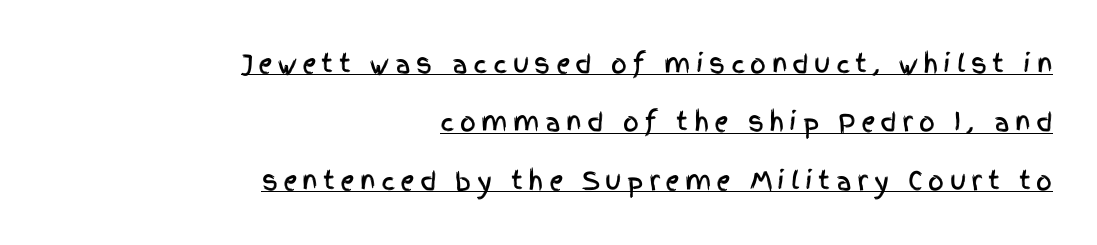
Q: Is the text italic (slanted)? A: No, it is upright.
Q: Is the text underlined? A: Yes.
Q: How is the paragraph aligned? A: Right-aligned.
Q: Is the spacing between letters normal or unusually wide? A: Unusually wide.
Q: Is the spacing between lines tight, normal or loose? A: Loose.
